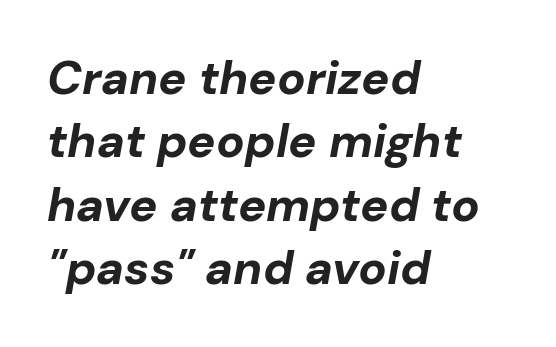
The image shows 47 px bold type, italic (leaning right); set left-aligned, normal line spacing (1.35x), normal letter spacing, not underlined; low stroke contrast and a medium x-height.
